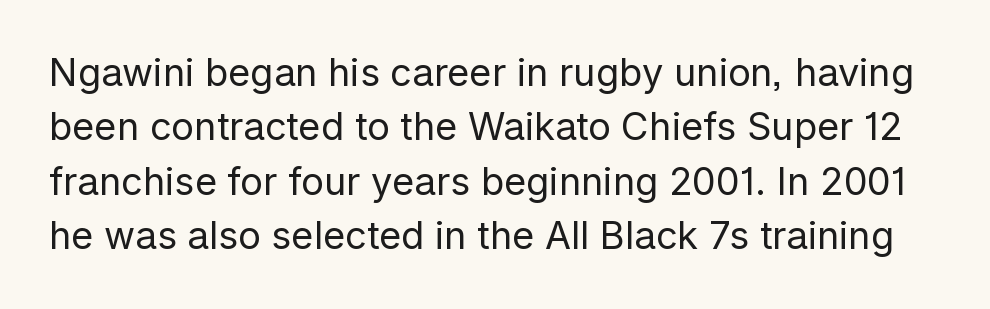
Q: Is the text bold? A: No.
Q: Is the text italic (slanted)? A: No, it is upright.
Q: Is the typeface a serif or a sans-serif typeface? A: Sans-serif.
Q: Is the text underlined? A: No.
Q: Is the spacing between letters normal or unusually wide? A: Normal.
Q: Is the spacing between lines tight, normal or loose? A: Normal.
Q: Width (condensed, normal, or wide)? A: Normal.
Q: Stroke contrast? A: Low.
Q: x-height? A: Medium.
Q: Monospaced? A: No.
